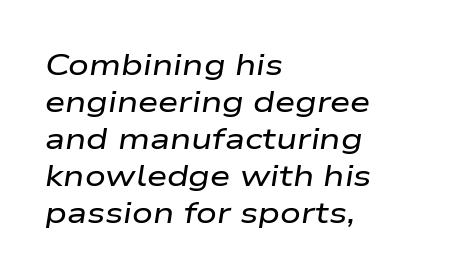
Notice how descenders clear the ascenders below comfortably — that's standard leading. Spacing verdict: proportional, widths tailored to each character. One-word summary of the alignment: left. The letters sit at their default tracking, neither squeezed nor spread. Letters rest on an invisible, unmarked baseline. You can tell it's italic because the verticals aren't actually vertical.
